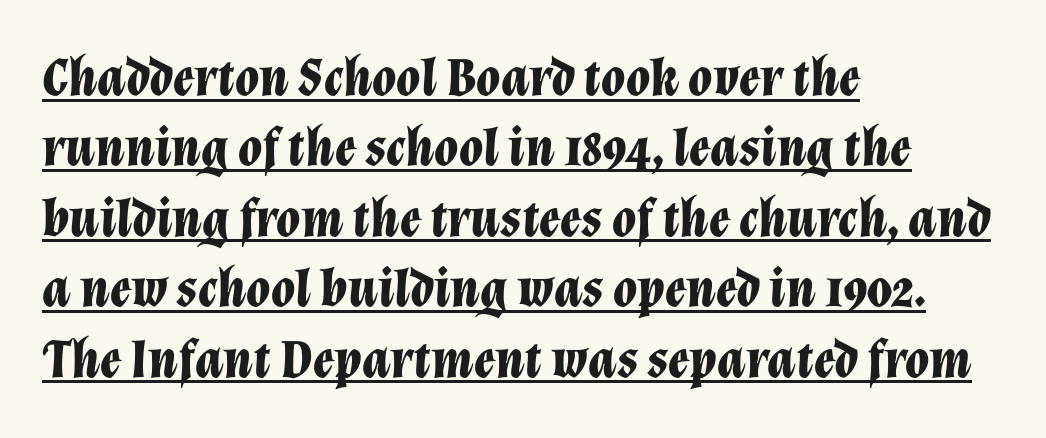
The face used here has a pronounced slope to its letters. Students, note that the glyphs here touch the page at normal intervals. Heavy, bold letterforms. The compositor pushed each line to the left boundary. The lettering is marked with a stroke running underneath it.
